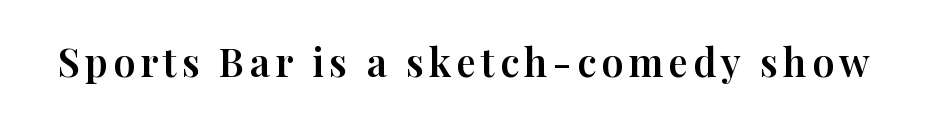
Q: Is the text italic (slanted)? A: No, it is upright.
Q: Is the typeface a serif or a sans-serif typeface? A: Serif.
Q: Is the text underlined? A: No.
Q: Width (condensed, normal, or wide)? A: Normal.
Q: Stroke contrast? A: High.
Q: x-height? A: Medium.
Q: Monospaced? A: No.
